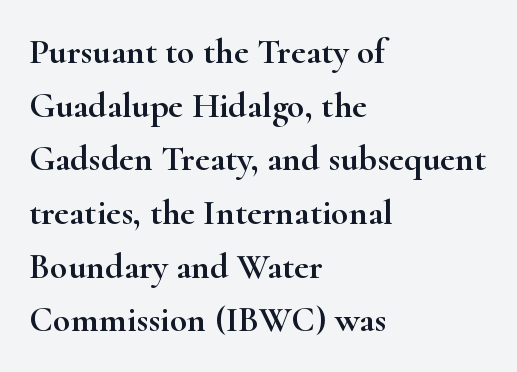
{"serif": "yes", "italic": "no", "width": "wide", "stroke_contrast": "high", "x_height": "small", "monospaced": "no", "underline": "no", "align": "left", "line_spacing": "normal", "line_spacing_ratio": 1.49, "letter_spacing": "normal", "letter_spacing_em": 0.0, "glyph_px": 36}
